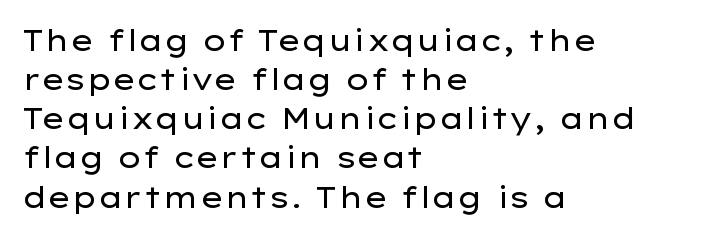
The image shows 29 px regular-weight, wide sans-serif type, upright; set left-aligned, normal line spacing (1.35x), normal letter spacing, not underlined; low stroke contrast and a medium x-height.
